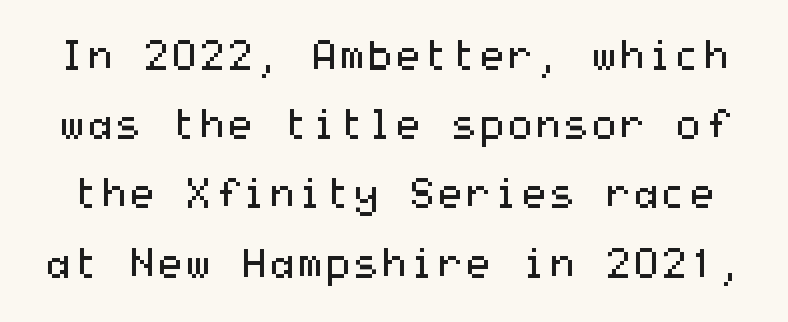
The cut favours lightness, reaching ordinary text weight at its darkest. The rendering keeps characters at their native spacing. The gap between lines stays unmarked. Stroke terminals: plain, sans-serif. Ordinary non-slanted type is in use.
